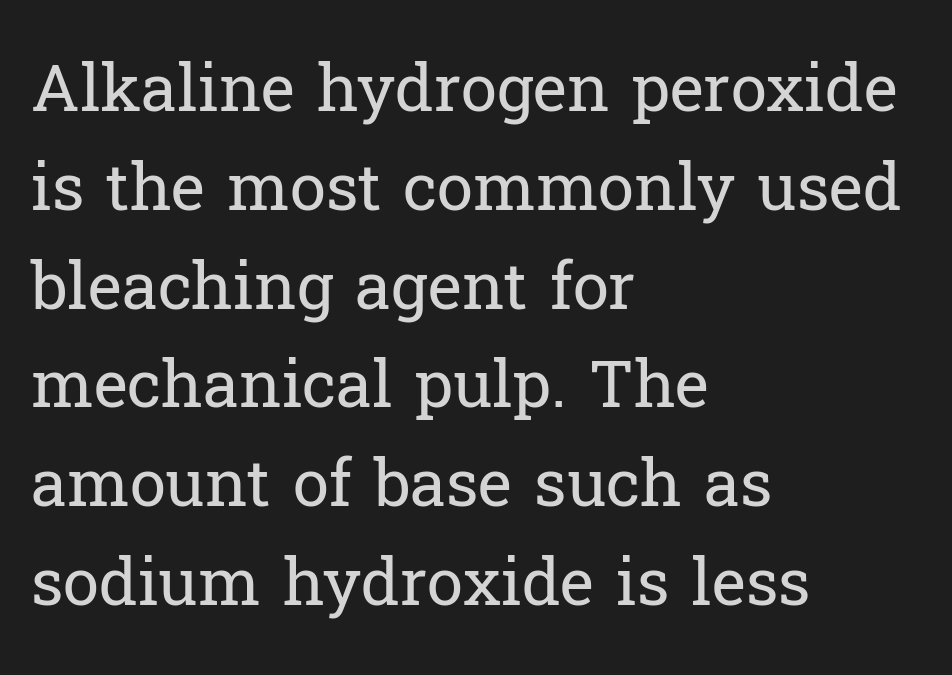
The image shows 65 px regular-weight serif type, upright; set left-aligned, normal line spacing (1.52x), normal letter spacing, not underlined; low stroke contrast and a medium x-height.
